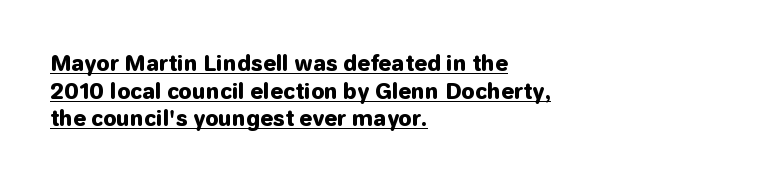
The image shows 21 px bold type, upright; set left-aligned, normal line spacing (1.32x), normal letter spacing, underlined.
